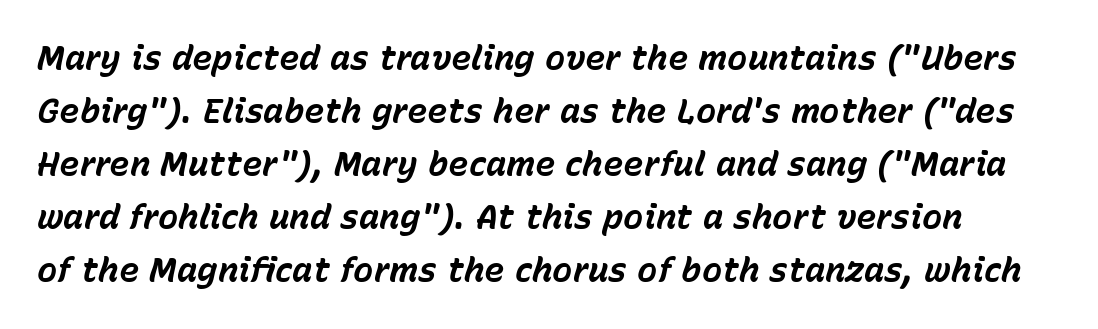
The space between consecutive lines is moderate. This rendering leaves character spacing at its baseline value. Type without underlining. The rendering uses natural spacing where letterforms have individual widths. The typesetting leans heavy: a genuine bold. Rendered with sloped, italic letterforms.
